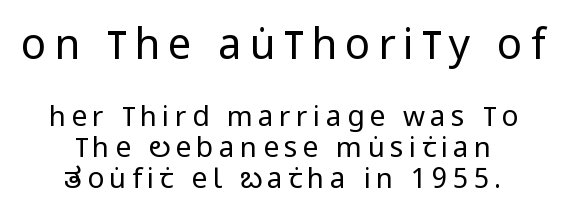
The image shows 42 px regular-weight, condensed sans-serif type, upright; set centered, tight line spacing (1.11x), not underlined; the first (top) block is 1.5x larger; low stroke contrast and a large x-height.
